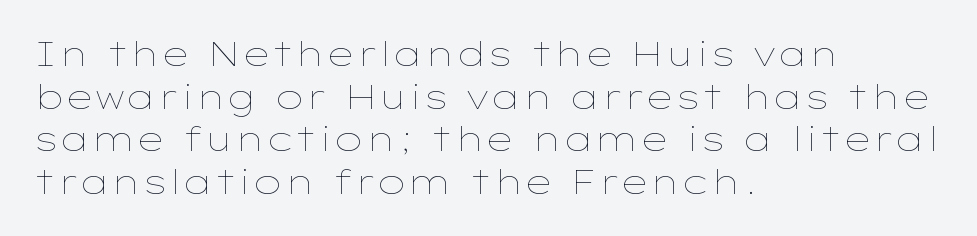
The image shows 33 px thin, wide type, upright; set left-aligned, normal line spacing (1.29x), normal letter spacing, not underlined; low stroke contrast and a medium x-height.
